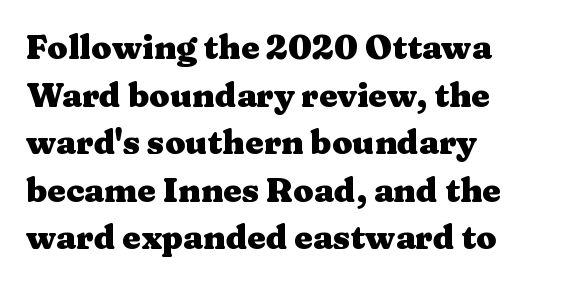
The space between consecutive lines is moderate. Notice how thick the strokes are: this is what a full bold looks like. Think of a printed novel: that variable character pitch is what you see here. Casual observation: everything's shoved over to the left.
